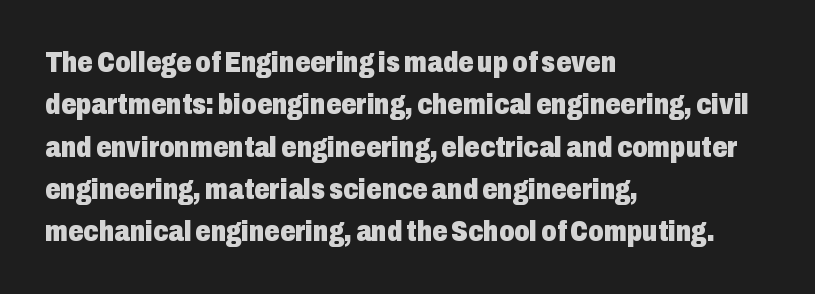
{"serif": "no", "italic": "no", "bold": "yes", "weight": "heavy", "width": "condensed", "stroke_contrast": "low", "x_height": "medium", "monospaced": "no", "underline": "no", "align": "left", "line_spacing": "normal", "line_spacing_ratio": 1.41, "letter_spacing": "normal", "letter_spacing_em": 0.0, "glyph_px": 30}
